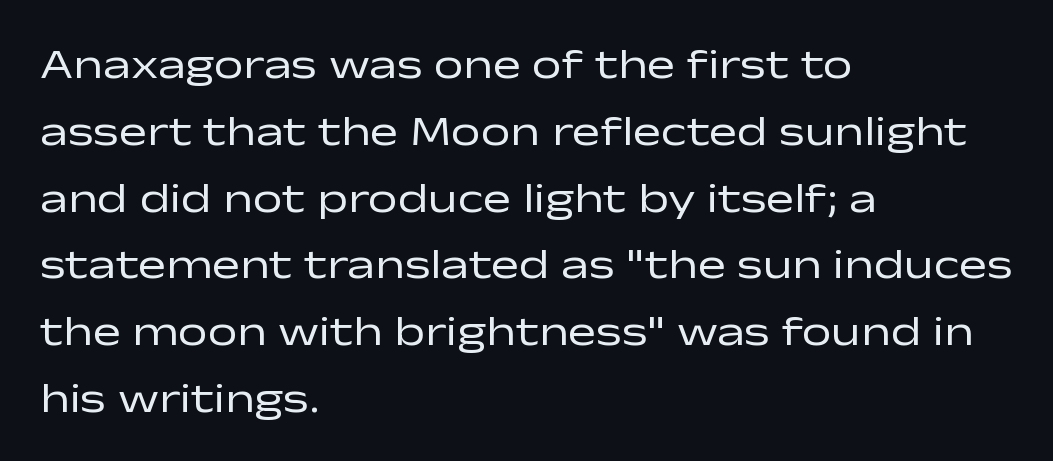
{"serif": "no", "italic": "no", "bold": "no", "weight": "regular", "width": "wide", "stroke_contrast": "low", "x_height": "medium", "monospaced": "no", "underline": "no", "align": "left", "line_spacing": "normal", "line_spacing_ratio": 1.59, "letter_spacing": "normal", "letter_spacing_em": 0.0, "glyph_px": 42}
